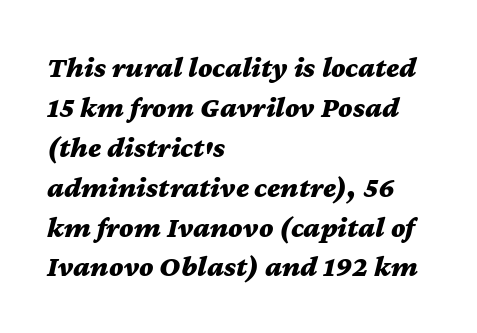
{"italic": "yes", "lean": "right", "slant_degrees": 12, "bold": "yes", "weight": "bold", "width": "wide", "stroke_contrast": "medium", "x_height": "medium", "monospaced": "no", "underline": "no", "align": "left", "line_spacing": "normal", "line_spacing_ratio": 1.33, "letter_spacing": "normal", "letter_spacing_em": 0.0, "glyph_px": 30}
